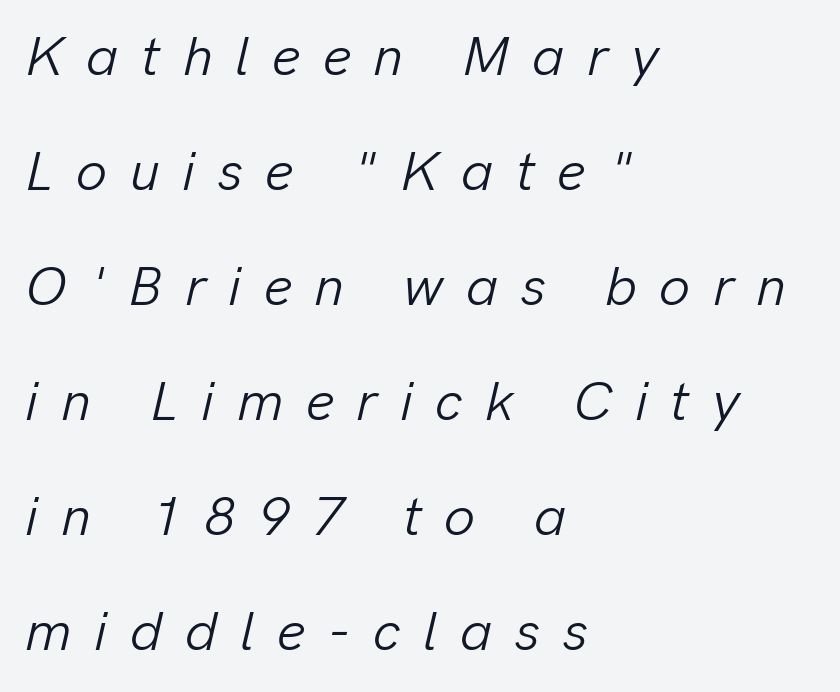
Look at the tracking — it's clearly loosened, letters drifting apart. Is this a heavy cut? Hardly; it is regular or lighter. You can tell it's italic because the verticals aren't actually vertical. Note the varied advance widths — an 'i' is clearly narrower than an 'm'. Widely set lines give the paragraph a tall, airy silhouette. Where is the straight margin? On the left.
